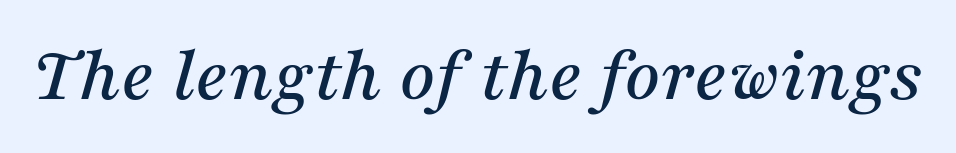
The image shows 79 px serif type, italic (leaning right); set normal letter spacing, not underlined; medium stroke contrast and a medium x-height.
